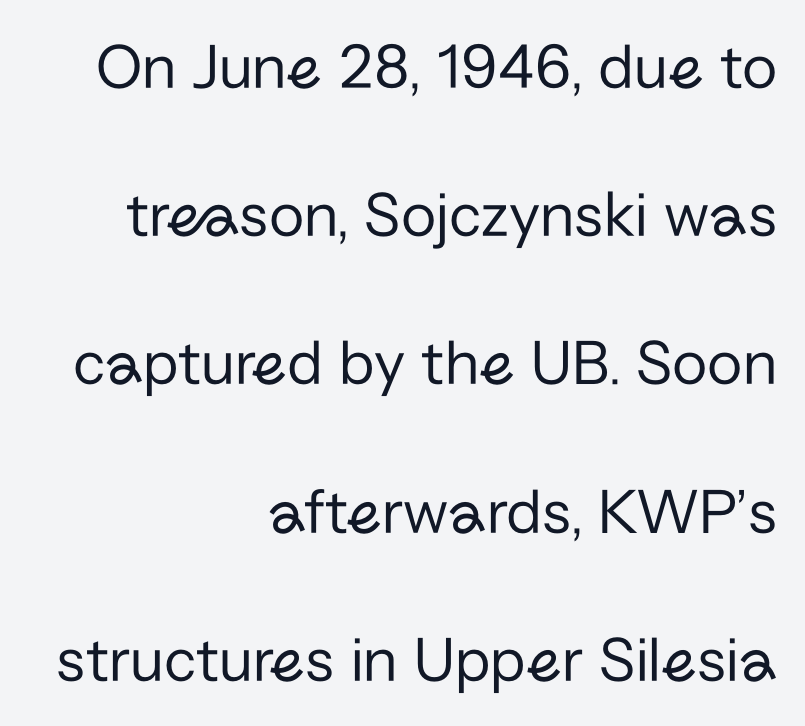
Q: Is the text bold? A: No.
Q: Is the text italic (slanted)? A: No, it is upright.
Q: Is the typeface a serif or a sans-serif typeface? A: Sans-serif.
Q: Is the text underlined? A: No.
Q: How is the paragraph aligned? A: Right-aligned.
Q: Is the spacing between letters normal or unusually wide? A: Normal.
Q: Is the spacing between lines tight, normal or loose? A: Loose.
Q: Width (condensed, normal, or wide)? A: Normal.
Q: Stroke contrast? A: Low.
Q: x-height? A: Medium.
Q: Monospaced? A: No.
